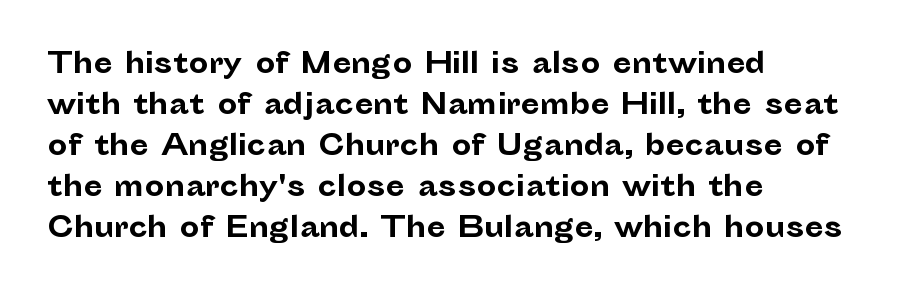
Between one letter and the next there's only the usual sliver of space. Beneath every word, the page is bare. If you drew a line through each stem, it would be perfectly vertical. Heavy-handed strokes throughout: this text is bold. The rendering uses natural spacing where letterforms have individual widths. Vertically, the passage feels balanced, rows spaced as you'd expect.
